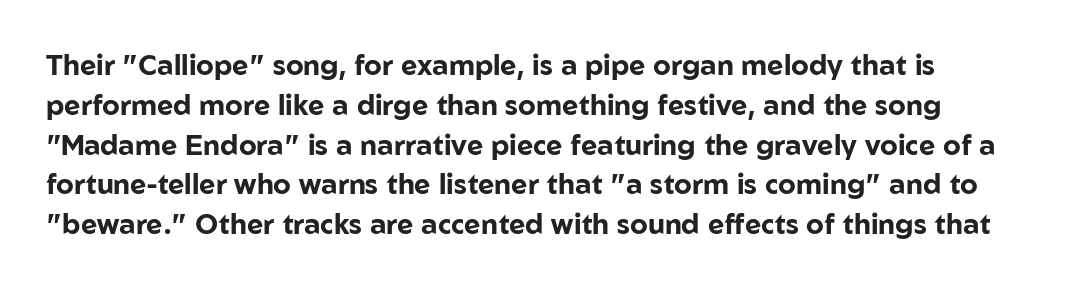
The image shows 28 px bold sans-serif type, upright; set normal line spacing (1.42x), normal letter spacing, not underlined; low stroke contrast and a medium x-height.
